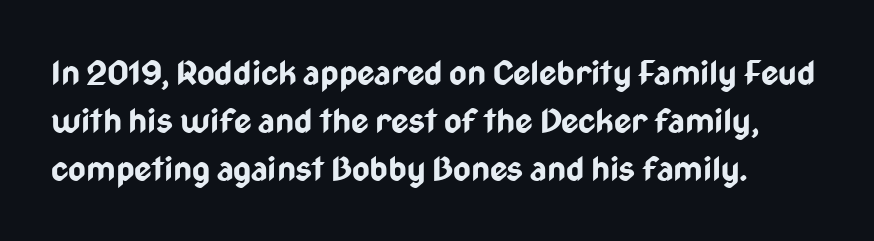
Q: Is the text bold? A: Yes.
Q: Is the text italic (slanted)? A: No, it is upright.
Q: Is the typeface a serif or a sans-serif typeface? A: Sans-serif.
Q: Is the text underlined? A: No.
Q: Is the spacing between letters normal or unusually wide? A: Normal.
Q: Is the spacing between lines tight, normal or loose? A: Normal.
Q: Width (condensed, normal, or wide)? A: Condensed.
Q: Stroke contrast? A: Low.
Q: x-height? A: Medium.
Q: Monospaced? A: No.
